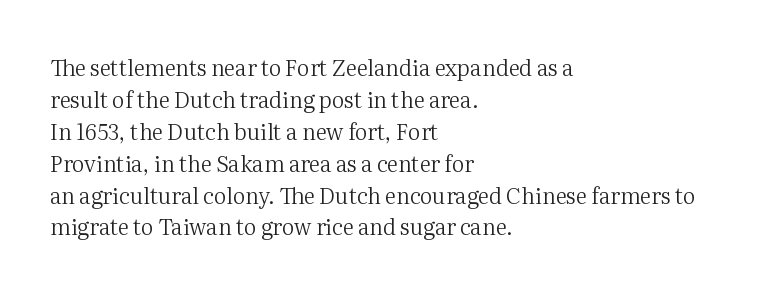
This sample uses an upright cut, with every glyph sitting square on the baseline. Check the space under the baseline: it is left empty. These lines are set flush left with a ragged right edge. Weight: not bold — regular or lighter.
